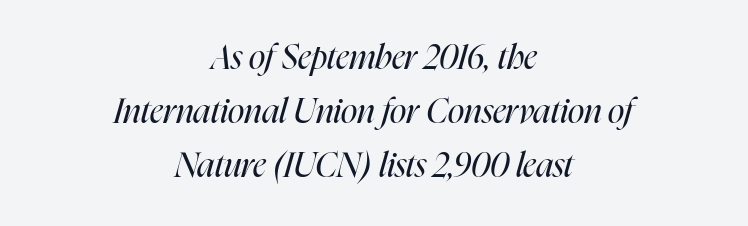
Think of a printed novel: that variable character pitch is what you see here. Does extra space separate the letters? No, they use regular spacing. What's the leading like? Ordinary, nothing unusual. The strip under each line holds only bare page. On a weight scale, this lands at 450 or below.
